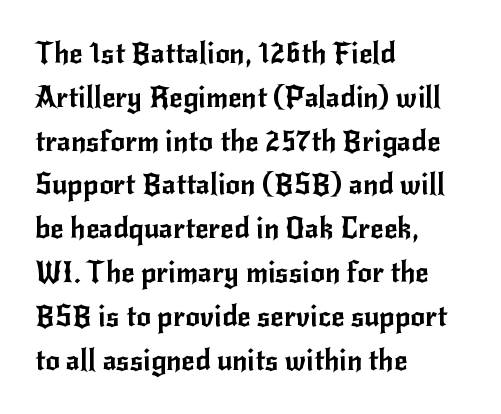
{"serif": "no", "italic": "no", "width": "normal", "stroke_contrast": "low", "x_height": "small", "monospaced": "no", "underline": "no", "align": "left", "line_spacing": "normal", "line_spacing_ratio": 1.51, "letter_spacing": "normal", "letter_spacing_em": 0.0, "glyph_px": 29}
